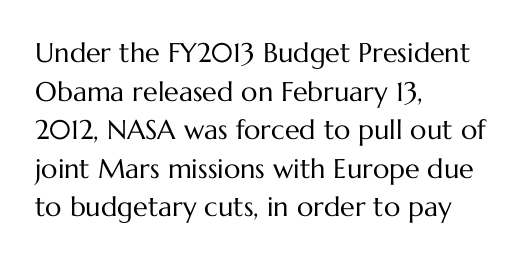
Q: Is the text bold? A: No.
Q: Is the text italic (slanted)? A: No, it is upright.
Q: Is the text underlined? A: No.
Q: How is the paragraph aligned? A: Left-aligned.
Q: Is the spacing between letters normal or unusually wide? A: Normal.
Q: Is the spacing between lines tight, normal or loose? A: Normal.
